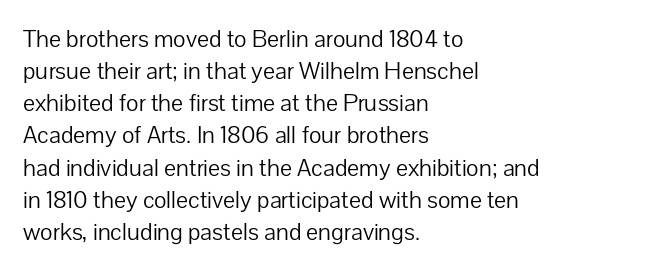
{"italic": "no", "bold": "no", "underline": "no", "align": "left", "line_spacing": "normal", "line_spacing_ratio": 1.34, "letter_spacing": "normal", "letter_spacing_em": 0.0, "glyph_px": 24}
